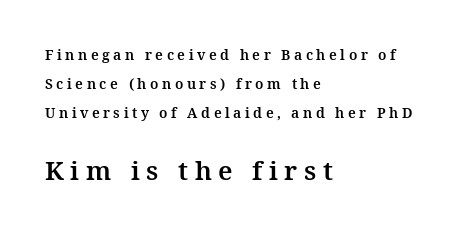
Quick note: interline space is abundant. You get the small type first, then a jump to larger type. Any mark beneath the type? The region is blank. Posture: upright roman.
